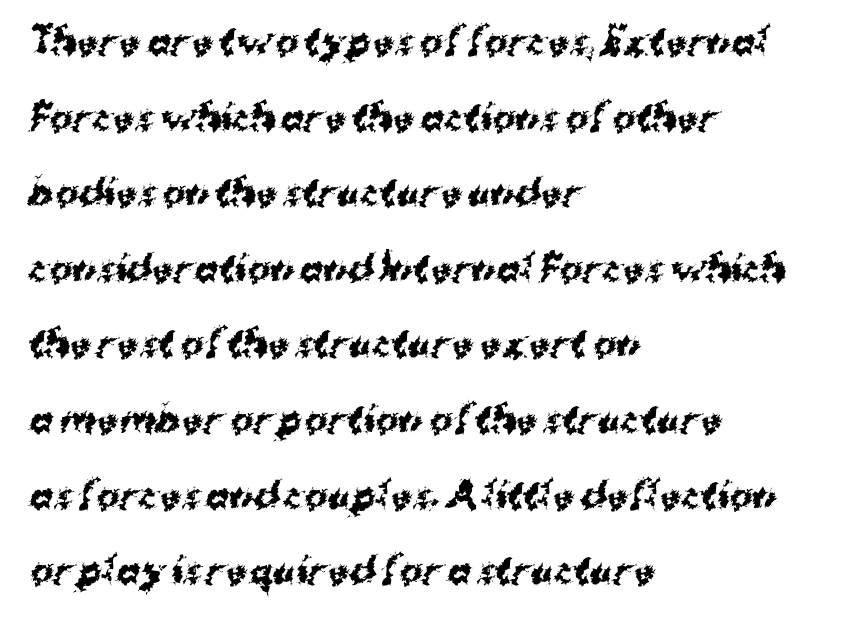
{"serif": "no", "bold": "yes", "weight": "bold", "width": "normal", "stroke_contrast": "medium", "x_height": "medium", "monospaced": "no", "underline": "no", "align": "left", "line_spacing": "loose", "line_spacing_ratio": 2.16, "letter_spacing": "normal", "letter_spacing_em": 0.0, "glyph_px": 35}
